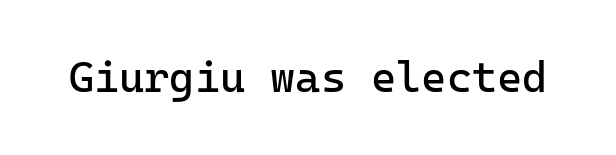
Q: Is the text bold? A: No.
Q: Is the text italic (slanted)? A: No, it is upright.
Q: Is the typeface a serif or a sans-serif typeface? A: Sans-serif.
Q: Is the text underlined? A: No.
Q: Is the spacing between letters normal or unusually wide? A: Normal.
Q: Width (condensed, normal, or wide)? A: Normal.
Q: Stroke contrast? A: Low.
Q: x-height? A: Medium.
Q: Monospaced? A: Yes.
